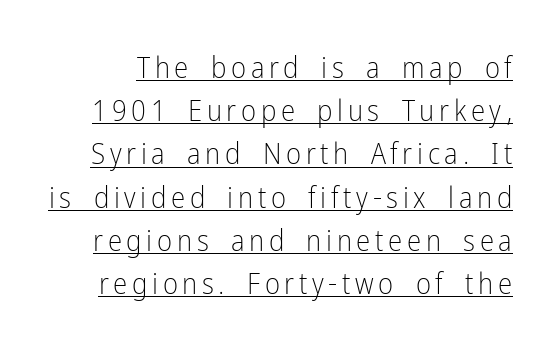
The image shows 29 px light, condensed sans-serif type, upright; set normal line spacing (1.49x), underlined; low stroke contrast and a medium x-height.
